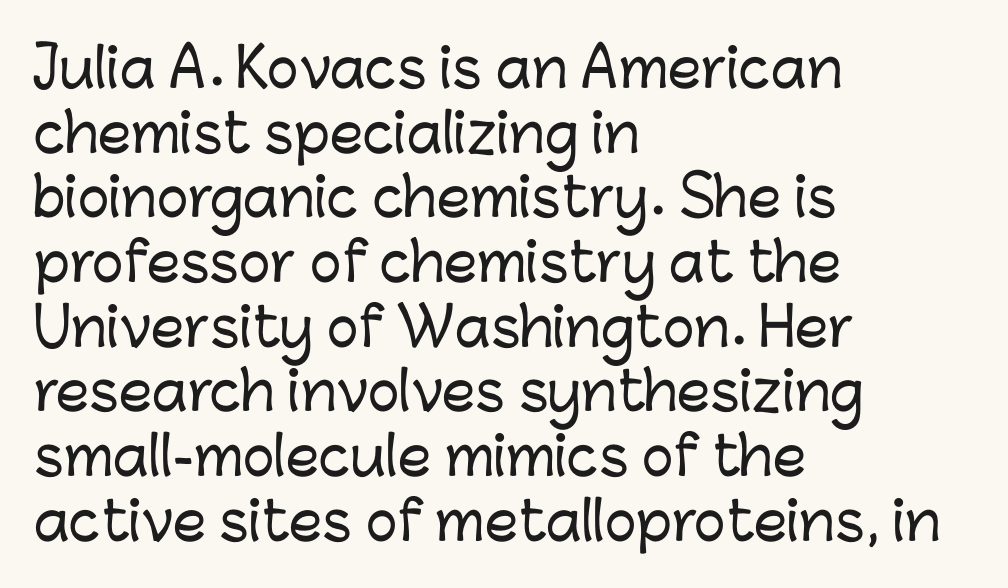
Q: Is the text italic (slanted)? A: No, it is upright.
Q: Is the typeface a serif or a sans-serif typeface? A: Sans-serif.
Q: Is the text underlined? A: No.
Q: How is the paragraph aligned? A: Left-aligned.
Q: Is the spacing between letters normal or unusually wide? A: Normal.
Q: Width (condensed, normal, or wide)? A: Normal.
Q: Stroke contrast? A: Low.
Q: x-height? A: Medium.
Q: Monospaced? A: No.
